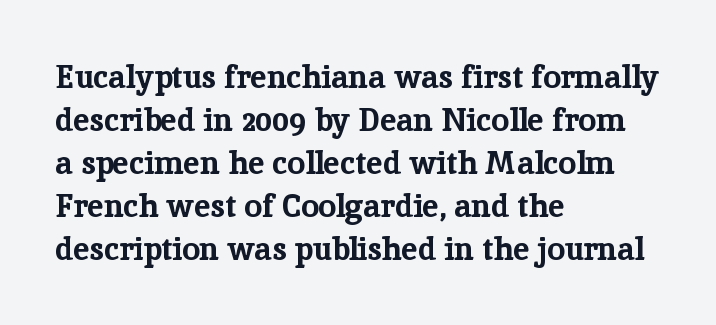
The image shows 32 px bold serif type, upright; set left-aligned, normal line spacing (1.34x), normal letter spacing, not underlined; low stroke contrast and a medium x-height.
